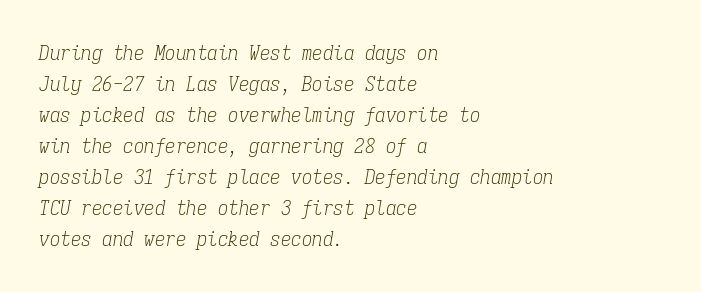
{"italic": "yes", "lean": "right", "slant_degrees": 9, "bold": "no", "underline": "no", "align": "left", "line_spacing": "normal", "line_spacing_ratio": 1.48, "letter_spacing": "normal", "letter_spacing_em": 0.0, "glyph_px": 21}
